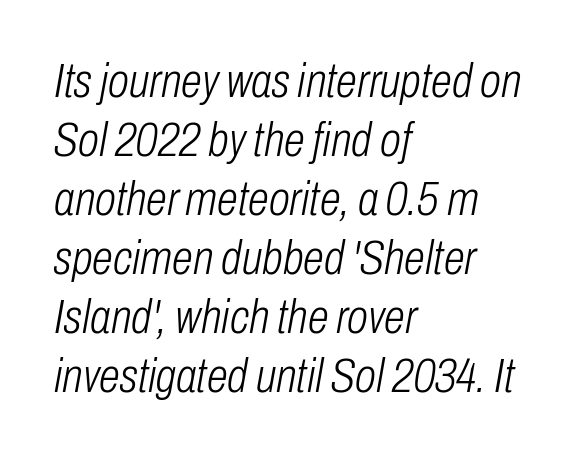
Is the type slanted? Yes — the strokes lean at a clear angle. Look at the tracking — it's just the regular setting, nothing added. Proportional: the letters do not fall into vertical columns. Think standard paragraph weight, or any step lighter than that. The lines are quadded left.
